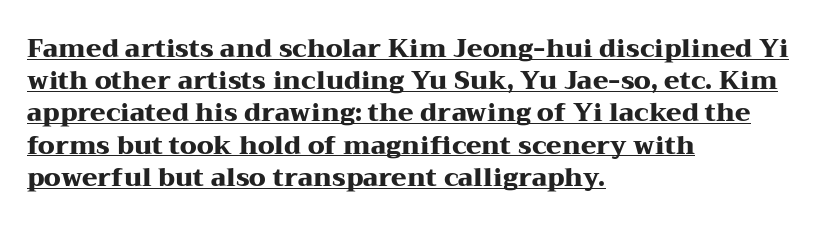
Horizontal alignment here is leftward, the default for most running prose. The lettering stays uniformly vertical, giving the passage a roman look. A continuous stroke trails under the words, as in a hyperlink. Heft: maximum for text — a bold.
